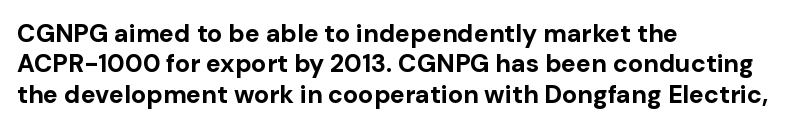
{"italic": "no", "bold": "yes", "underline": "no", "align": "left", "line_spacing_ratio": 1.22, "letter_spacing": "normal", "letter_spacing_em": 0.0, "glyph_px": 25}
